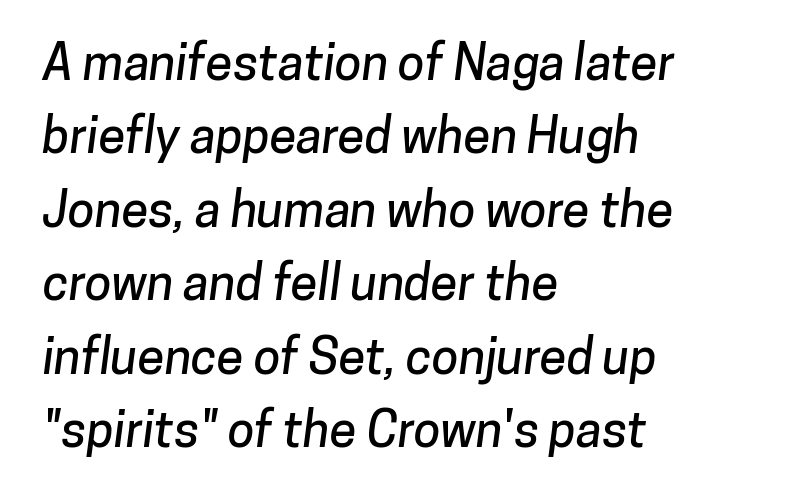
The image shows 49 px sans-serif type; set left-aligned, normal line spacing (1.5x), normal letter spacing, not underlined; low stroke contrast and a medium x-height.
